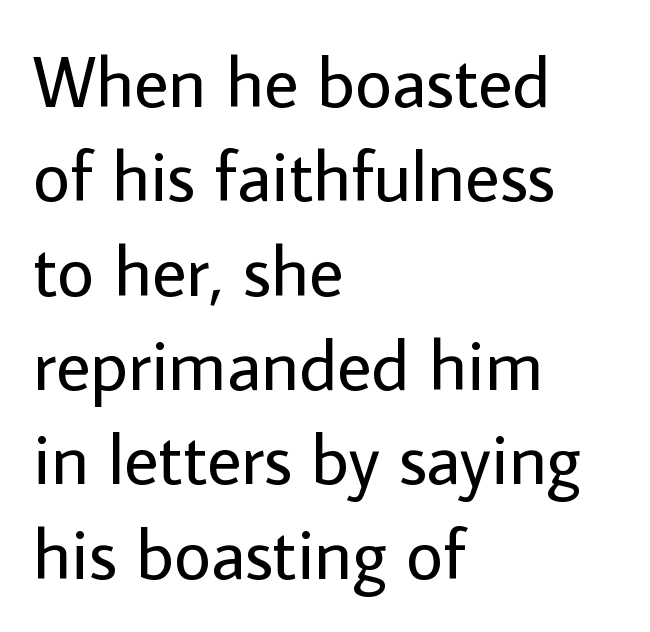
The image shows 72 px regular-weight sans-serif type, upright; set left-aligned, normal line spacing (1.31x), normal letter spacing, not underlined; low stroke contrast and a medium x-height.
